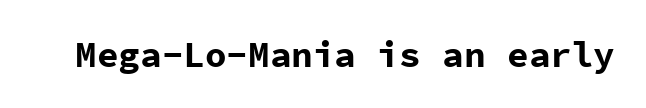
Q: Is the text bold? A: Yes.
Q: Is the text italic (slanted)? A: No, it is upright.
Q: Is the typeface a serif or a sans-serif typeface? A: Sans-serif.
Q: Is the text underlined? A: No.
Q: Is the spacing between letters normal or unusually wide? A: Normal.
Q: Width (condensed, normal, or wide)? A: Normal.
Q: Stroke contrast? A: Low.
Q: x-height? A: Medium.
Q: Monospaced? A: Yes.
